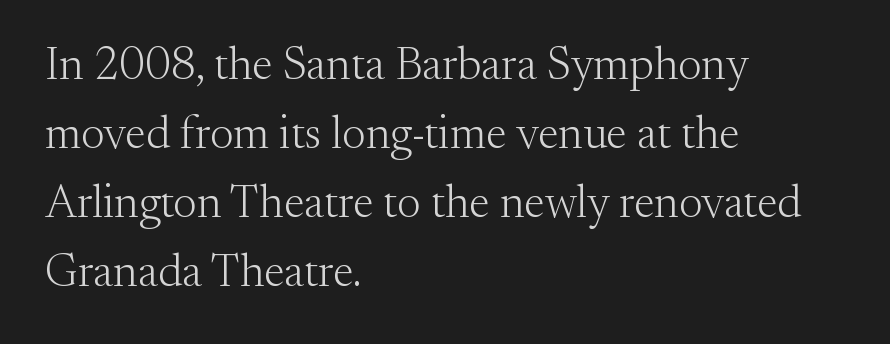
Q: Is the text bold? A: No.
Q: Is the text italic (slanted)? A: No, it is upright.
Q: Is the typeface a serif or a sans-serif typeface? A: Serif.
Q: Is the text underlined? A: No.
Q: How is the paragraph aligned? A: Left-aligned.
Q: Is the spacing between letters normal or unusually wide? A: Normal.
Q: Is the spacing between lines tight, normal or loose? A: Normal.
Q: Width (condensed, normal, or wide)? A: Normal.
Q: Stroke contrast? A: Medium.
Q: x-height? A: Small.
Q: Monospaced? A: No.
